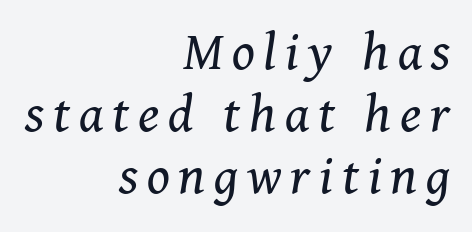
Font category for this specimen: serif. You can tell it's italic because the verticals aren't actually vertical. Anything drawn beneath the words? Only blank space. Proportional: the letters do not fall into vertical columns. The text block is weighted toward the right margin, trailing off unevenly leftward.
